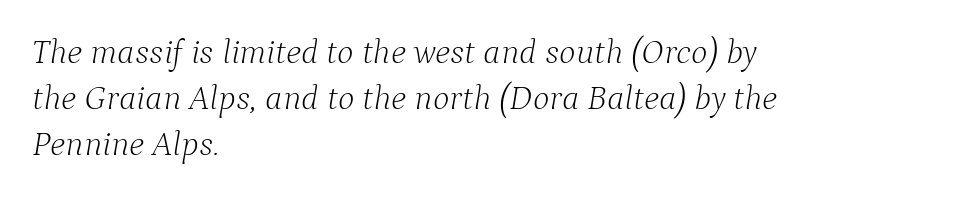
The image shows 35 px light serif type, italic (leaning right); set left-aligned, normal line spacing (1.31x), normal letter spacing, not underlined; low stroke contrast and a medium x-height.
